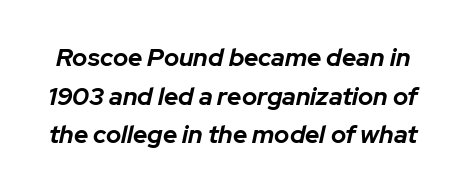
Q: Is the text bold? A: Yes.
Q: Is the text italic (slanted)? A: Yes, it leans right by about 12 degrees.
Q: Is the text underlined? A: No.
Q: Is the spacing between letters normal or unusually wide? A: Normal.
Q: Is the spacing between lines tight, normal or loose? A: Normal.
